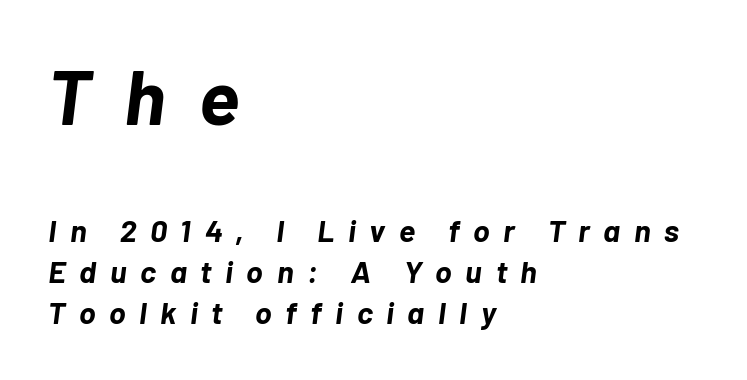
How heavy is the stroke? Heavy — this is a bold. The vertical gap from one line to the next is medium. A student would notice the top passage is typeset larger than what follows. Someone cranked the tracking dial way up on this one. Character widths vary here, with narrow letters taking less room than wide ones.
